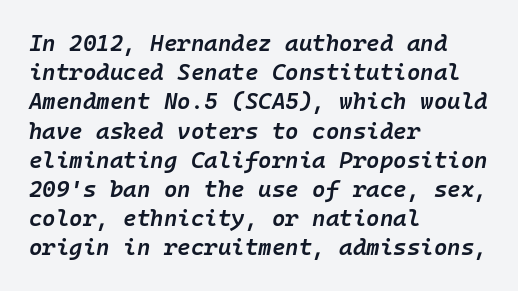
Q: Is the text bold? A: Semi-bold.
Q: Is the text italic (slanted)? A: Yes, it leans right by about 10 degrees.
Q: Is the text underlined? A: No.
Q: How is the paragraph aligned? A: Left-aligned.
Q: Is the spacing between letters normal or unusually wide? A: Normal.
Q: Is the spacing between lines tight, normal or loose? A: Normal.
